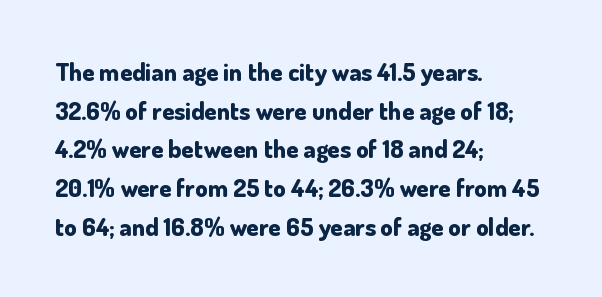
Q: Is the text bold? A: Yes.
Q: Is the text italic (slanted)? A: No, it is upright.
Q: Is the text underlined? A: No.
Q: How is the paragraph aligned? A: Left-aligned.
Q: Is the spacing between letters normal or unusually wide? A: Normal.
Q: Is the spacing between lines tight, normal or loose? A: Normal.
